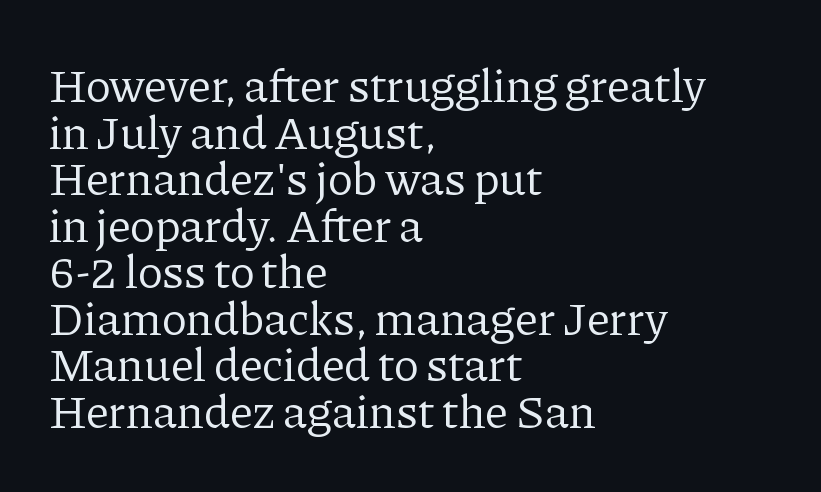
{"serif": "yes", "italic": "no", "bold": "no", "weight": "regular", "width": "normal", "stroke_contrast": "low", "x_height": "medium", "monospaced": "no", "underline": "no", "align": "left", "line_spacing": "tight", "line_spacing_ratio": 0.99, "letter_spacing": "normal", "letter_spacing_em": 0.0, "glyph_px": 47}
